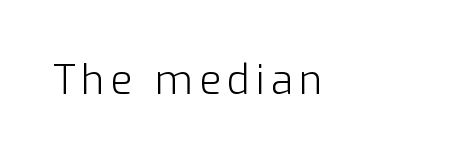
{"serif": "no", "italic": "no", "bold": "no", "weight": "light", "width": "normal", "stroke_contrast": "low", "x_height": "medium", "monospaced": "no", "underline": "no", "glyph_px": 40}
